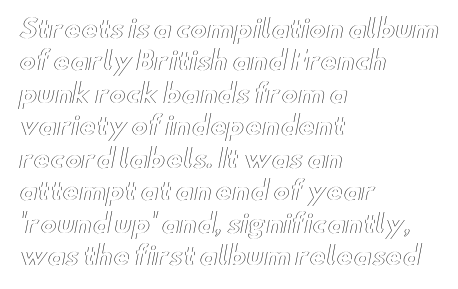
Q: Is the text italic (slanted)? A: Yes.
Q: Is the text underlined? A: No.
Q: How is the paragraph aligned? A: Left-aligned.
Q: Is the spacing between letters normal or unusually wide? A: Normal.
Q: Is the spacing between lines tight, normal or loose? A: Normal.
